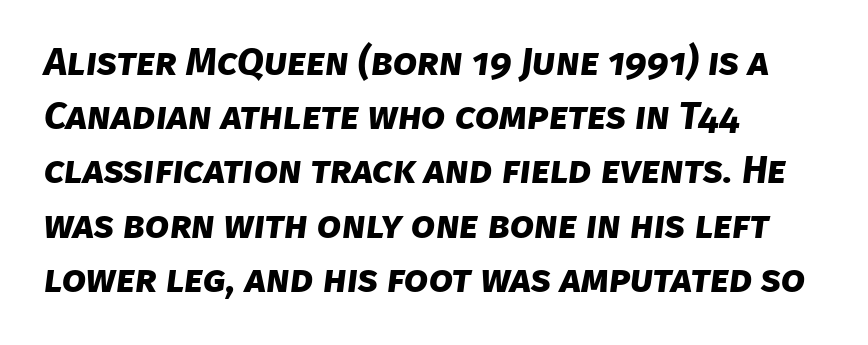
The gap between lines stays unmarked. The sample has been set heavy, in full bold. Is this a fixed-width face? No — the glyphs have proportional, varying widths. Reading down the block, your eye returns to a fixed left position each line.
